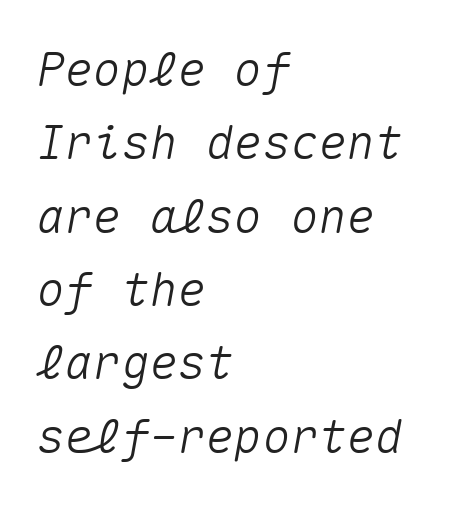
Q: Is the text italic (slanted)? A: Yes, it leans right by about 10 degrees.
Q: Is the text underlined? A: No.
Q: How is the paragraph aligned? A: Left-aligned.
Q: Is the spacing between letters normal or unusually wide? A: Normal.
Q: Is the spacing between lines tight, normal or loose? A: Normal.
Q: Width (condensed, normal, or wide)? A: Normal.
Q: Stroke contrast? A: Medium.
Q: x-height? A: Medium.
Q: Monospaced? A: Yes.
